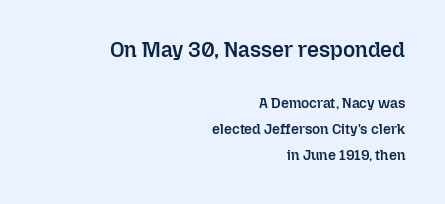
These two chunks differ in scale, with the top chunk taking the larger measure. The paragraph shown leans on its right margin. Italic: no, the glyphs are upright roman. A somewhat darkened texture: the type is semibold rather than bold. Check under the words: just untouched page. What stands out about the letter spacing? Nothing — it is the standard amount.
